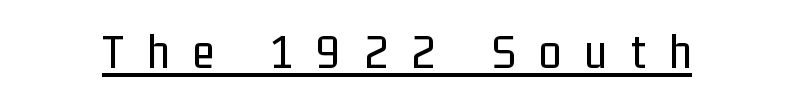
{"serif": "no", "italic": "no", "bold": "no", "weight": "regular", "width": "condensed", "stroke_contrast": "low", "x_height": "medium", "monospaced": "no", "underline": "yes", "letter_spacing": "wide", "letter_spacing_em": 0.46, "glyph_px": 51}
